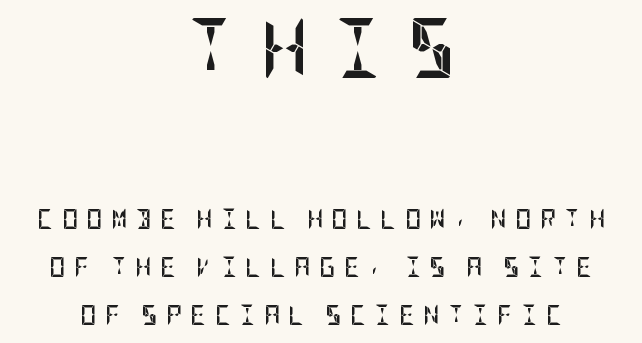
Q: Is the text bold? A: Yes.
Q: Is the text italic (slanted)? A: No, it is upright.
Q: Is the typeface a serif or a sans-serif typeface? A: Sans-serif.
Q: Is the text underlined? A: No.
Q: How is the paragraph aligned? A: Centered.
Q: Is the spacing between letters normal or unusually wide? A: Unusually wide.
Q: Is the spacing between lines tight, normal or loose? A: Loose.
Q: Which block of text is set in a larger size, the first (top) or the second (bottom)? A: The first (top) one.
Q: Width (condensed, normal, or wide)? A: Condensed.
Q: Stroke contrast? A: Low.
Q: x-height? A: Large.
